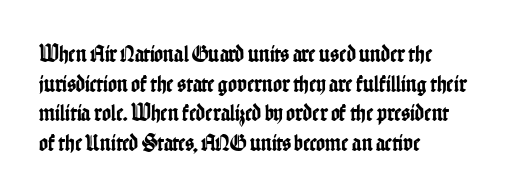
Q: Is the text italic (slanted)? A: No, it is upright.
Q: Is the text underlined? A: No.
Q: How is the paragraph aligned? A: Left-aligned.
Q: Is the spacing between letters normal or unusually wide? A: Normal.
